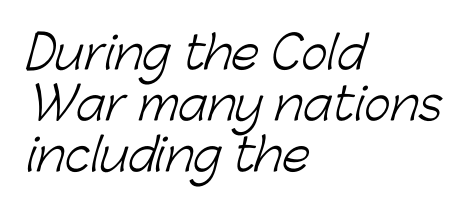
Compared with typical paragraphs, the rows here are closer together. Just letters on the line, the space beneath them empty. Is this a heavy cut? Hardly; it is regular or lighter. Which margin do the lines hug? The left one — the right edge is uneven.
